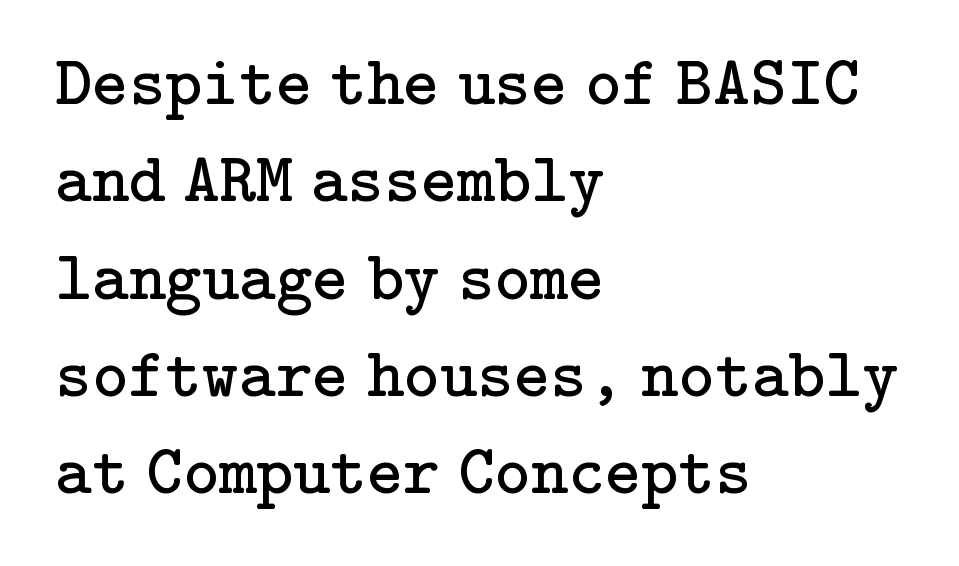
The image shows 70 px regular-weight serif type, upright; set left-aligned, normal line spacing (1.39x), normal letter spacing, not underlined; low stroke contrast and a medium x-height.
